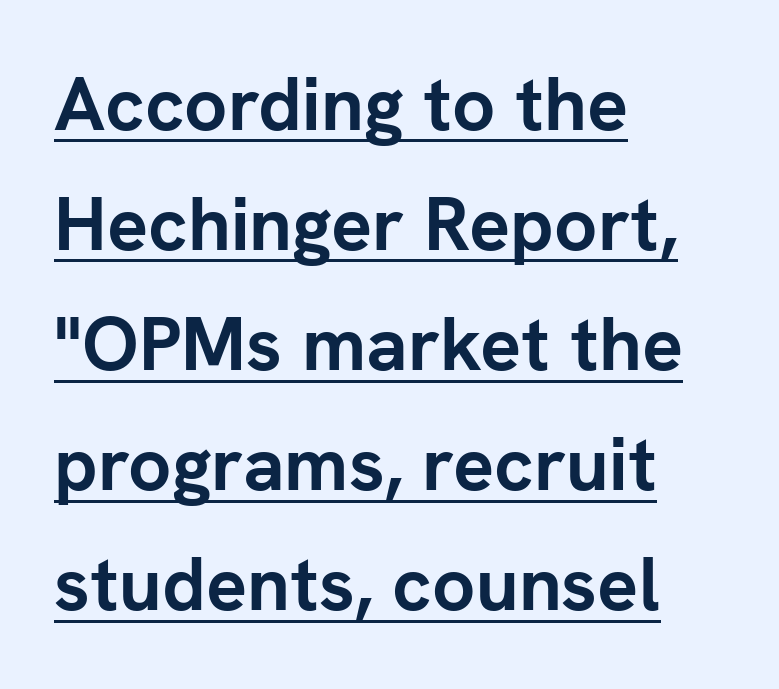
The image shows 76 px semibold sans-serif type, upright; set left-aligned, normal line spacing (1.58x), normal letter spacing, underlined; low stroke contrast and a medium x-height.
